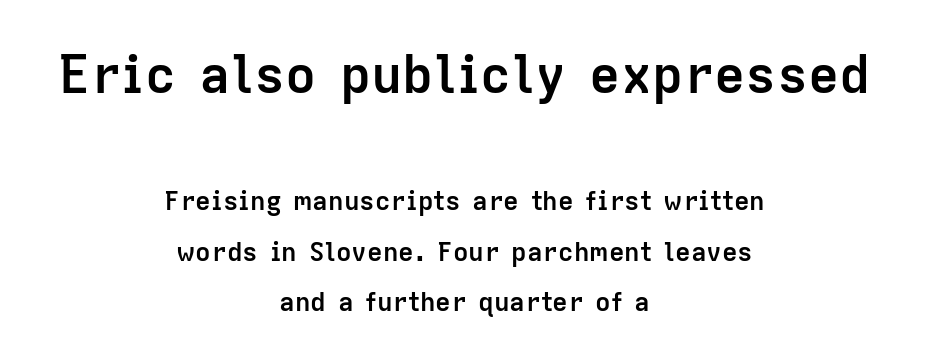
The letters sit at their default tracking, neither squeezed nor spread. Designer's note — italics off, roman on. Top chunk: large. Bottom chunk: small. Do the characters align in a grid? No, the font is proportional. The paragraph has two soft edges and a firm central axis. Students, this is bold: see how much ink each stroke carries.
